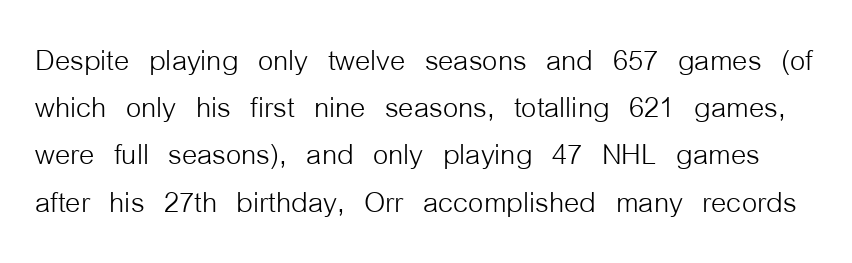
The image shows 39 px light, condensed sans-serif type, upright; set line spacing 1.21x, normal letter spacing, not underlined; low stroke contrast and a medium x-height.
